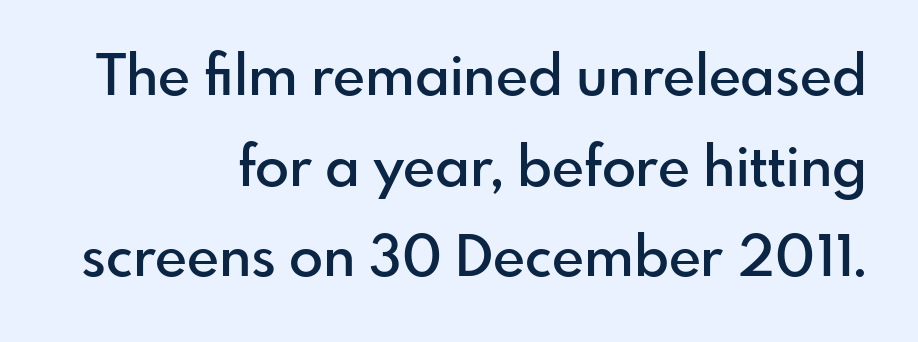
The image shows 56 px semibold sans-serif type, upright; set right-aligned, normal line spacing (1.62x), normal letter spacing, not underlined; low stroke contrast and a small x-height.
